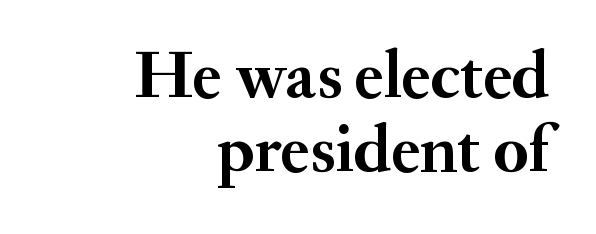
{"serif": "yes", "italic": "no", "bold": "yes", "weight": "semibold", "width": "normal", "stroke_contrast": "medium", "x_height": "small", "monospaced": "no", "underline": "no", "align": "right", "line_spacing": "tight", "line_spacing_ratio": 1.1, "letter_spacing": "normal", "letter_spacing_em": 0.0, "glyph_px": 67}
